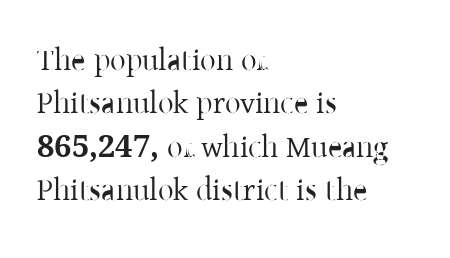
Q: Is the text italic (slanted)? A: No, it is upright.
Q: Is the typeface a serif or a sans-serif typeface? A: Serif.
Q: Is the text underlined? A: No.
Q: How is the paragraph aligned? A: Left-aligned.
Q: Is the spacing between letters normal or unusually wide? A: Normal.
Q: Is the spacing between lines tight, normal or loose? A: Normal.
Q: Width (condensed, normal, or wide)? A: Normal.
Q: Stroke contrast? A: Low.
Q: x-height? A: Medium.
Q: Monospaced? A: No.
